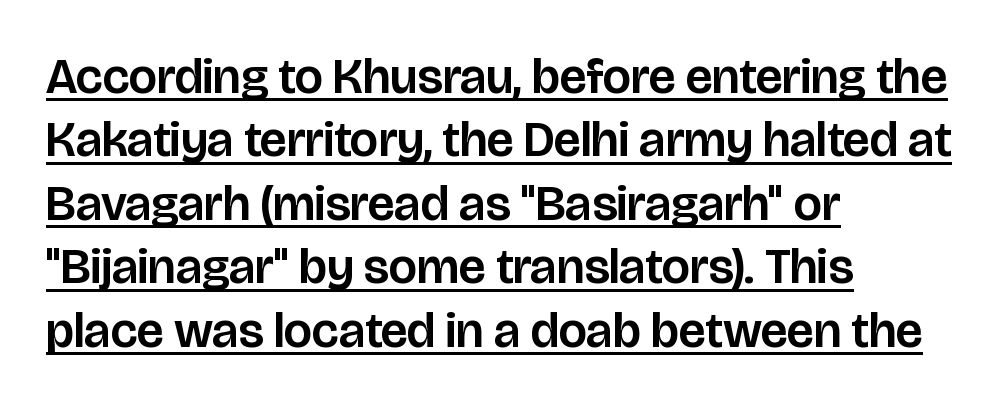
The image shows 50 px sans-serif type, upright; set left-aligned, normal line spacing (1.27x), normal letter spacing, underlined; low stroke contrast and a large x-height.
